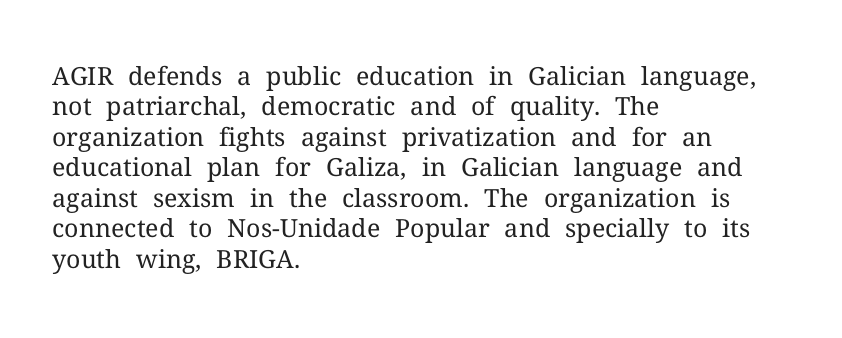
{"italic": "no", "bold": "no", "underline": "no", "align": "left", "line_spacing_ratio": 1.22, "letter_spacing": "normal", "letter_spacing_em": 0.0, "glyph_px": 25}
